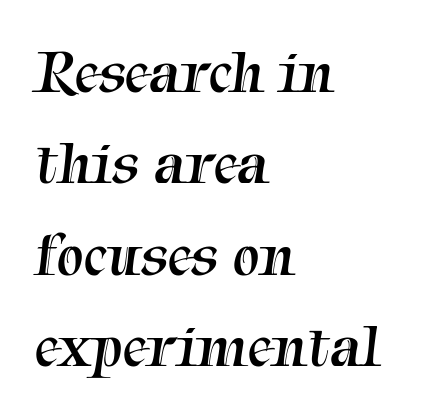
Q: Is the text bold? A: No.
Q: Is the typeface a serif or a sans-serif typeface? A: Serif.
Q: Is the text underlined? A: No.
Q: How is the paragraph aligned? A: Left-aligned.
Q: Is the spacing between letters normal or unusually wide? A: Normal.
Q: Is the spacing between lines tight, normal or loose? A: Normal.
Q: Width (condensed, normal, or wide)? A: Normal.
Q: Stroke contrast? A: Medium.
Q: x-height? A: Medium.
Q: Monospaced? A: No.
